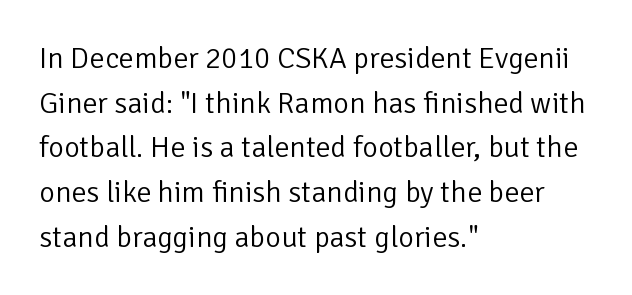
The image shows 30 px light sans-serif type, upright; set left-aligned, normal line spacing (1.49x), normal letter spacing, not underlined; low stroke contrast and a medium x-height.
